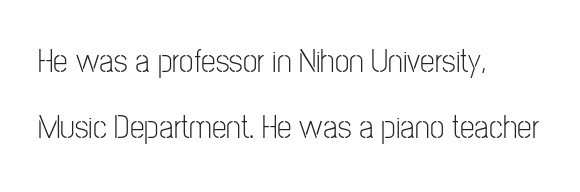
Q: Is the text bold? A: No.
Q: Is the text italic (slanted)? A: No, it is upright.
Q: Is the typeface a serif or a sans-serif typeface? A: Sans-serif.
Q: Is the text underlined? A: No.
Q: How is the paragraph aligned? A: Left-aligned.
Q: Is the spacing between letters normal or unusually wide? A: Normal.
Q: Is the spacing between lines tight, normal or loose? A: Loose.
Q: Width (condensed, normal, or wide)? A: Condensed.
Q: Stroke contrast? A: Low.
Q: x-height? A: Medium.
Q: Monospaced? A: No.
